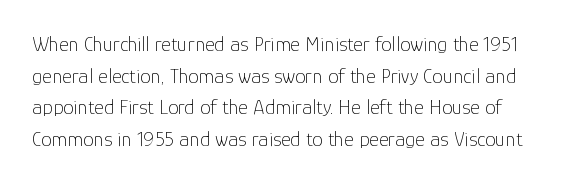
The image shows 21 px text type, upright; set normal line spacing (1.51x), normal letter spacing, not underlined.
